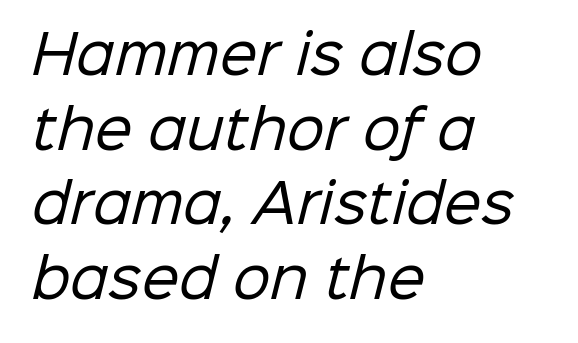
Q: Is the text bold? A: No.
Q: Is the typeface a serif or a sans-serif typeface? A: Sans-serif.
Q: Is the text underlined? A: No.
Q: How is the paragraph aligned? A: Left-aligned.
Q: Is the spacing between letters normal or unusually wide? A: Normal.
Q: Is the spacing between lines tight, normal or loose? A: Normal.
Q: Width (condensed, normal, or wide)? A: Normal.
Q: Stroke contrast? A: Low.
Q: x-height? A: Medium.
Q: Monospaced? A: No.
